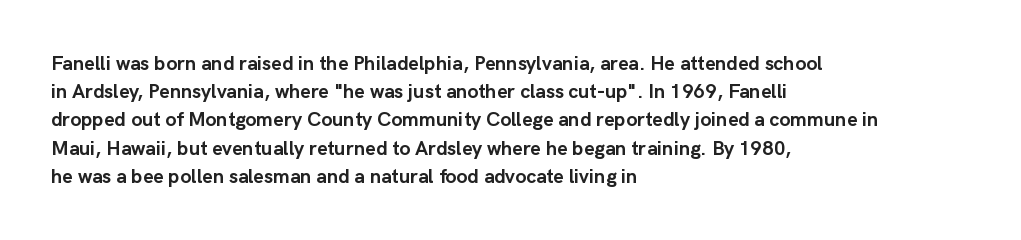
Upright lettering throughout. Each line starts at the same left margin while the right side varies. The passage shown has conventional tracking throughout. The glyphs have the mass of a bold cut. Summary of vertical rhythm: regular, with standard interline spacing. Words float on clear page, feet unadorned.
